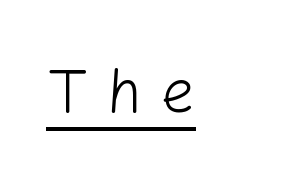
Q: Is the text bold? A: No.
Q: Is the text italic (slanted)? A: No, it is upright.
Q: Is the typeface a serif or a sans-serif typeface? A: Sans-serif.
Q: Is the text underlined? A: Yes.
Q: Is the spacing between letters normal or unusually wide? A: Unusually wide.
Q: Width (condensed, normal, or wide)? A: Normal.
Q: Stroke contrast? A: Low.
Q: x-height? A: Medium.
Q: Monospaced? A: No.
